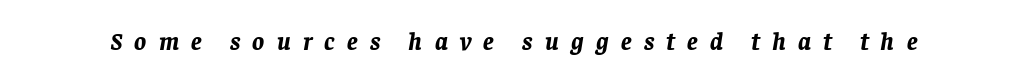
Letters rest on an invisible, unmarked baseline. Students, note that the glyphs here are deliberately spaced far apart. Slant detected: the letters are inclined. These lines carry a lot of weight — the face is fully bold.
